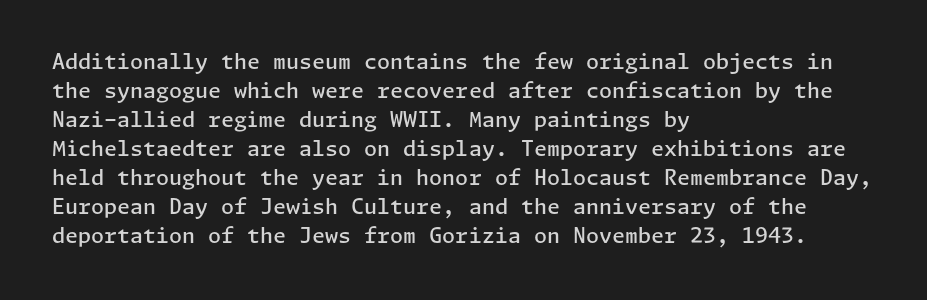
The image shows 21 px text type, upright; set left-aligned, normal line spacing (1.38x), normal letter spacing, not underlined.
